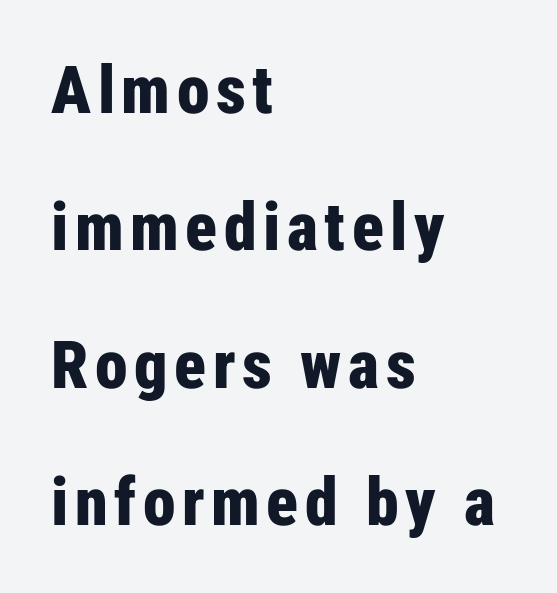
This is the regular roman posture of the typeface. One-word summary of the alignment: left. The glyphs are unaccompanied by any horizontal stroke below them. Each glyph is drawn with heavy, bold strokes. This block would shrink considerably if given ordinary leading; it's expanded now. These lines are rendered in a variable-pitch font.
